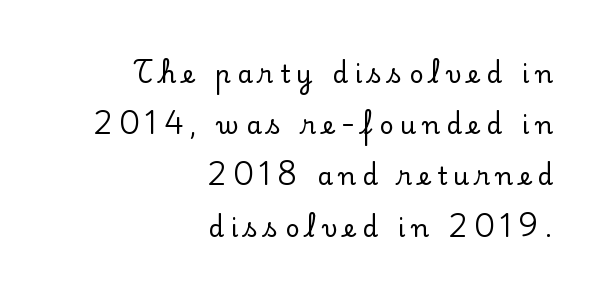
Q: Is the text italic (slanted)? A: No, it is upright.
Q: Is the text underlined? A: No.
Q: How is the paragraph aligned? A: Right-aligned.
Q: Is the spacing between letters normal or unusually wide? A: Unusually wide.
Q: Is the spacing between lines tight, normal or loose? A: Loose.
